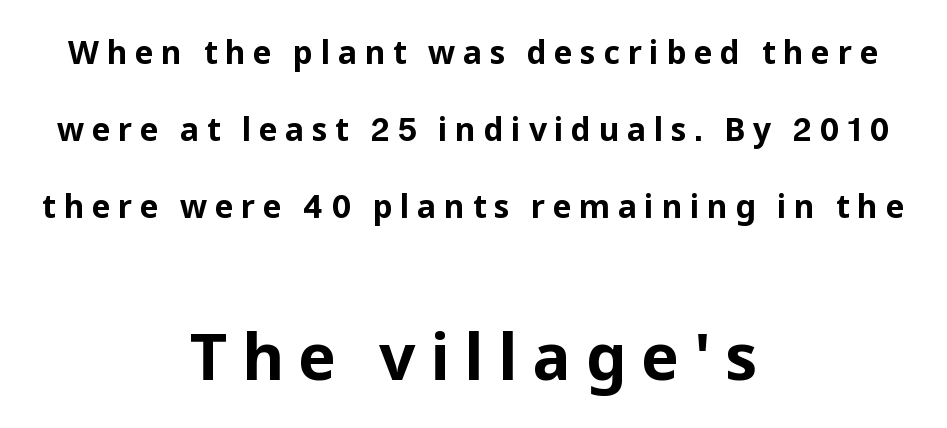
The letters advance in unequal steps, a hallmark of proportional type. Summary of weight: heavy, a full bold. What stands out about the letter spacing? Its width — letters are far apart. The typesetter chose a symmetrical, centered arrangement here.
